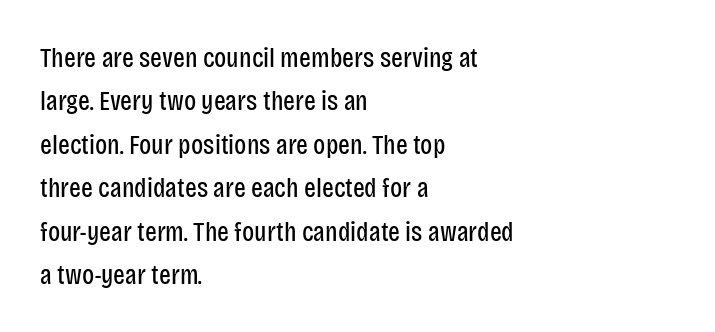
The image shows 28 px regular-weight, condensed sans-serif type, upright; set left-aligned, normal line spacing (1.55x), normal letter spacing, not underlined; low stroke contrast and a large x-height.
